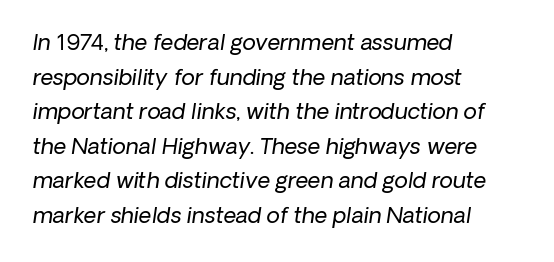
The image shows 22 px text type, italic (leaning right); set left-aligned, normal line spacing (1.57x), normal letter spacing, not underlined.
